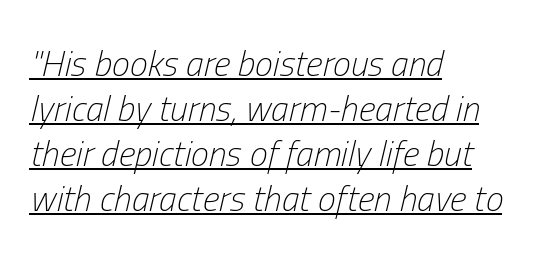
Vertical spacing — default. A rule runs beneath these lines of type. Stems and bowls with no extra thickness — not bold. This sample uses an oblique cut, with every glyph tilted off the vertical.
